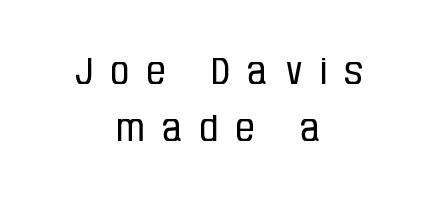
Q: Is the text bold? A: No.
Q: Is the text italic (slanted)? A: No, it is upright.
Q: Is the typeface a serif or a sans-serif typeface? A: Sans-serif.
Q: Is the text underlined? A: No.
Q: How is the paragraph aligned? A: Centered.
Q: Is the spacing between letters normal or unusually wide? A: Unusually wide.
Q: Is the spacing between lines tight, normal or loose? A: Normal.
Q: Width (condensed, normal, or wide)? A: Condensed.
Q: Stroke contrast? A: Low.
Q: x-height? A: Large.
Q: Monospaced? A: No.
